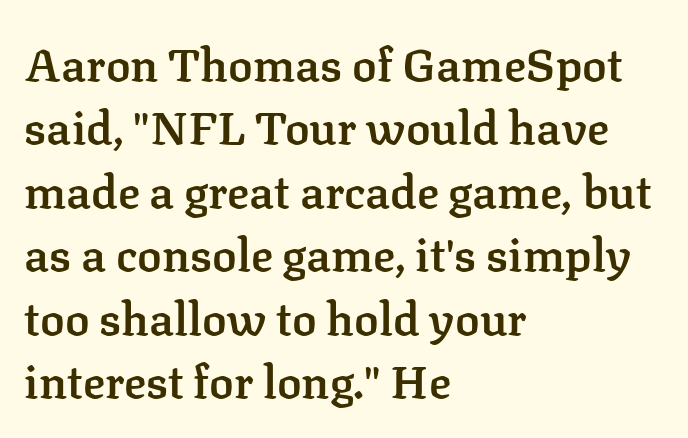
Q: Is the text bold? A: Semi-bold.
Q: Is the text italic (slanted)? A: No, it is upright.
Q: Is the typeface a serif or a sans-serif typeface? A: Serif.
Q: Is the text underlined? A: No.
Q: How is the paragraph aligned? A: Left-aligned.
Q: Is the spacing between letters normal or unusually wide? A: Normal.
Q: Is the spacing between lines tight, normal or loose? A: Normal.
Q: Width (condensed, normal, or wide)? A: Normal.
Q: Stroke contrast? A: Low.
Q: x-height? A: Medium.
Q: Monospaced? A: No.
